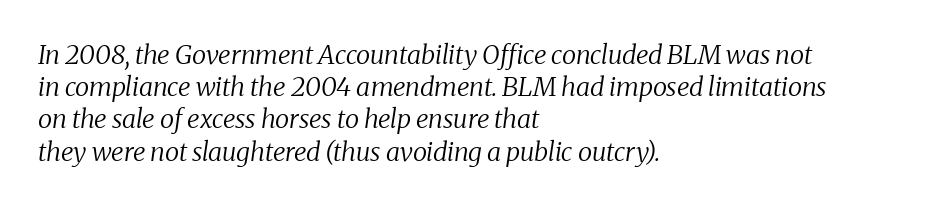
{"italic": "yes", "lean": "right", "slant_degrees": 8, "bold": "no", "underline": "no", "align": "left", "line_spacing_ratio": 1.24, "letter_spacing": "normal", "letter_spacing_em": 0.0, "glyph_px": 26}
